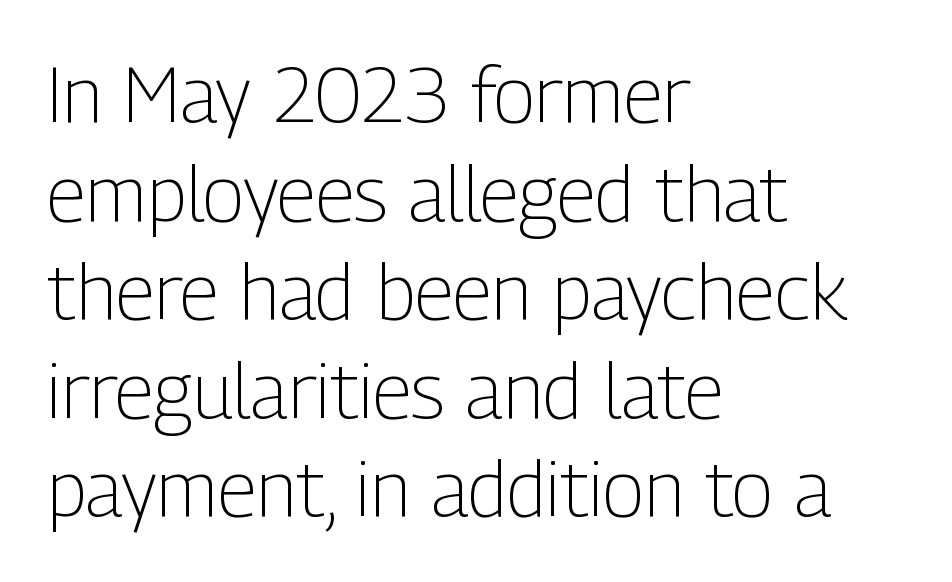
The image shows 77 px light, condensed sans-serif type, upright; set left-aligned, normal line spacing (1.28x), normal letter spacing, not underlined; low stroke contrast and a medium x-height.
